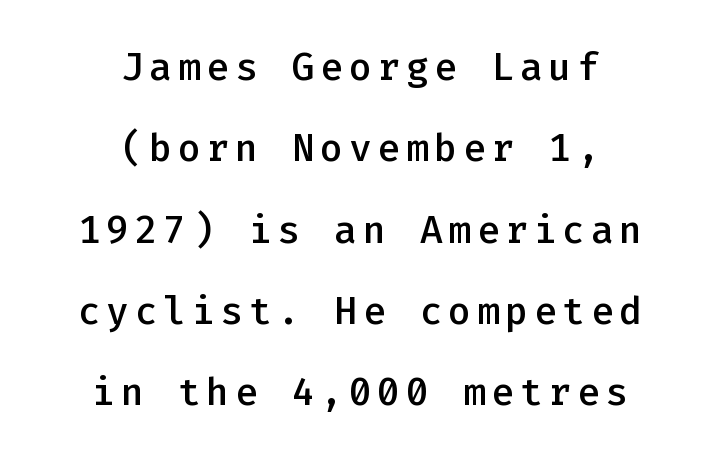
Q: Is the text bold? A: Semi-bold.
Q: Is the text italic (slanted)? A: No, it is upright.
Q: Is the typeface a serif or a sans-serif typeface? A: Sans-serif.
Q: Is the text underlined? A: No.
Q: How is the paragraph aligned? A: Centered.
Q: Is the spacing between lines tight, normal or loose? A: Loose.
Q: Width (condensed, normal, or wide)? A: Normal.
Q: Stroke contrast? A: Low.
Q: x-height? A: Medium.
Q: Monospaced? A: Yes.
